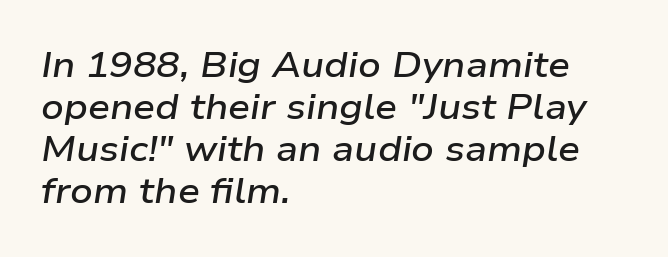
{"italic": "yes", "lean": "right", "slant_degrees": 9, "bold": "semi", "weight": "semibold", "width": "wide", "stroke_contrast": "low", "x_height": "medium", "monospaced": "no", "underline": "no", "align": "left", "line_spacing_ratio": 1.2, "letter_spacing": "normal", "letter_spacing_em": 0.0, "glyph_px": 35}
